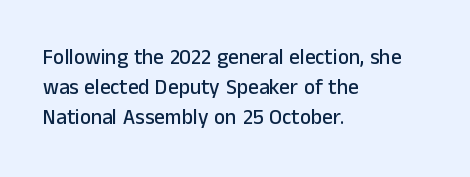
The image shows 21 px text type, upright; set left-aligned, normal line spacing (1.44x), normal letter spacing, not underlined.
